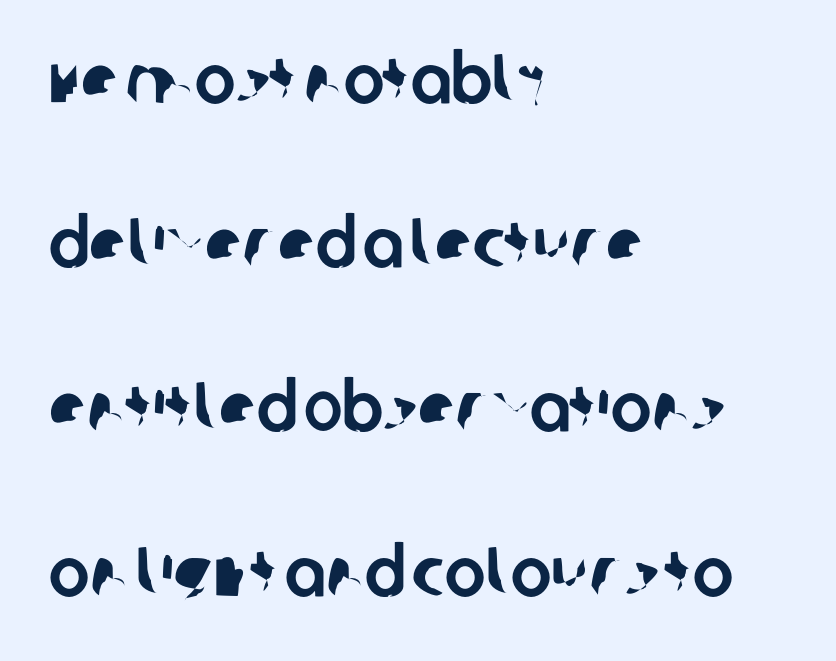
The image shows 69 px sans-serif type; set left-aligned, loose line spacing (2.38x), normal letter spacing, not underlined; low stroke contrast and a large x-height.
